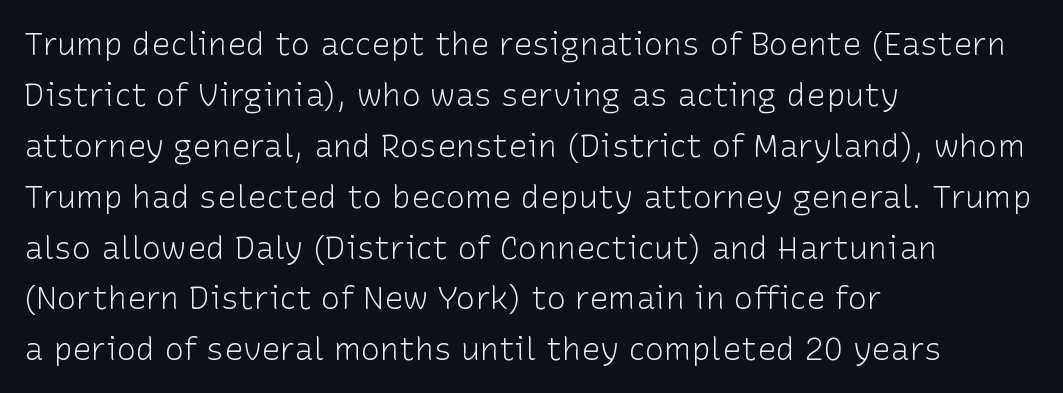
The image shows 32 px light sans-serif type, upright; set left-aligned, normal line spacing (1.59x), normal letter spacing, not underlined; low stroke contrast and a medium x-height.
